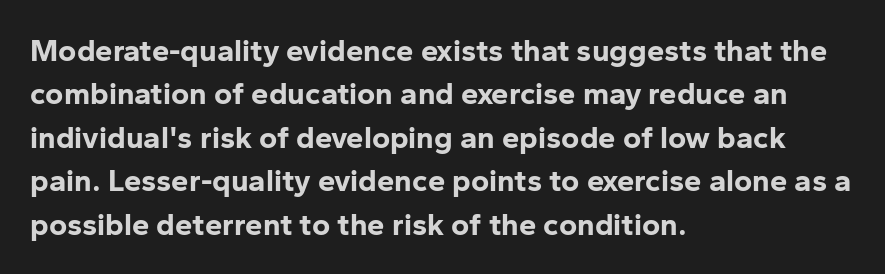
{"serif": "no", "italic": "no", "bold": "yes", "weight": "bold", "width": "normal", "stroke_contrast": "low", "x_height": "medium", "monospaced": "no", "underline": "no", "align": "left", "line_spacing": "normal", "line_spacing_ratio": 1.4, "letter_spacing": "normal", "letter_spacing_em": 0.0, "glyph_px": 31}
